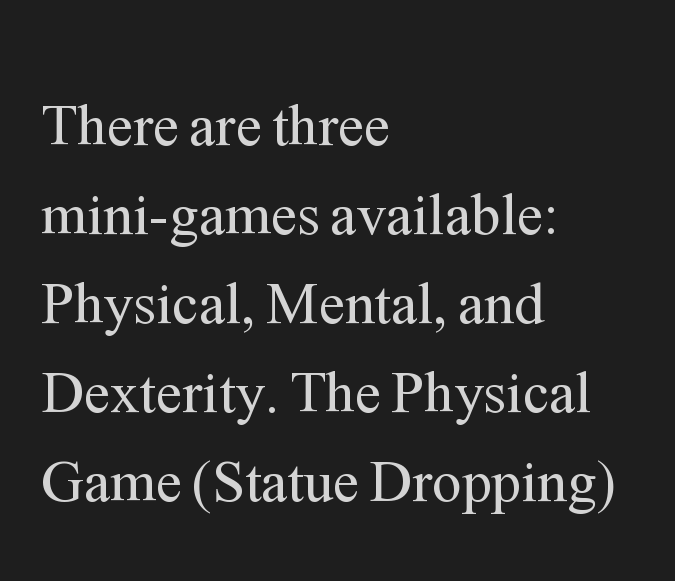
The image shows 59 px regular-weight serif type, upright; set left-aligned, normal line spacing (1.51x), normal letter spacing, not underlined; medium stroke contrast and a medium x-height.
